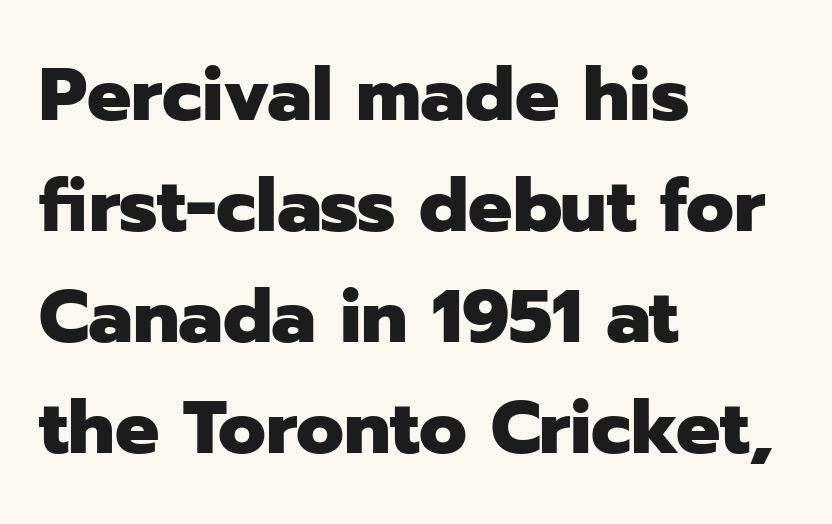
The glyphs have the mass of a bold cut. Ordinary non-slanted type is in use. The leading is moderate, giving the passage an even texture. Line beginnings align vertically; line endings do not.
